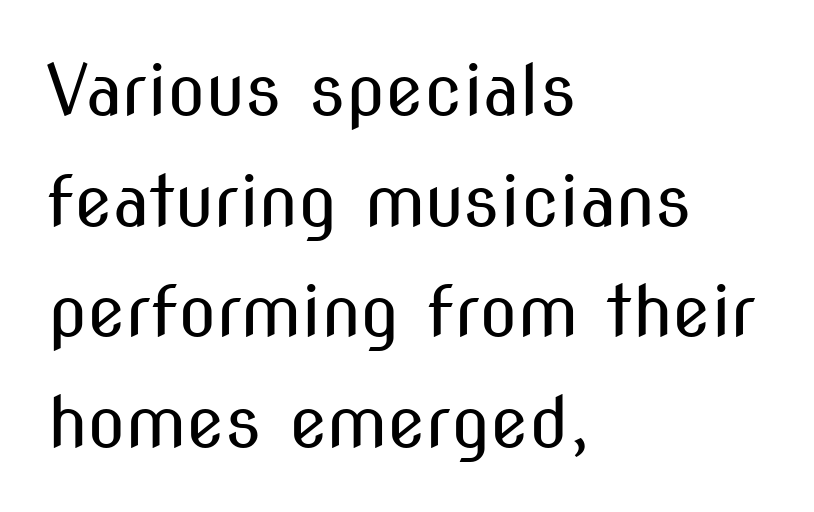
Q: Is the text bold? A: No.
Q: Is the text italic (slanted)? A: No, it is upright.
Q: Is the typeface a serif or a sans-serif typeface? A: Sans-serif.
Q: Is the text underlined? A: No.
Q: How is the paragraph aligned? A: Left-aligned.
Q: Is the spacing between letters normal or unusually wide? A: Normal.
Q: Is the spacing between lines tight, normal or loose? A: Normal.
Q: Width (condensed, normal, or wide)? A: Condensed.
Q: Stroke contrast? A: Medium.
Q: x-height? A: Medium.
Q: Monospaced? A: No.
